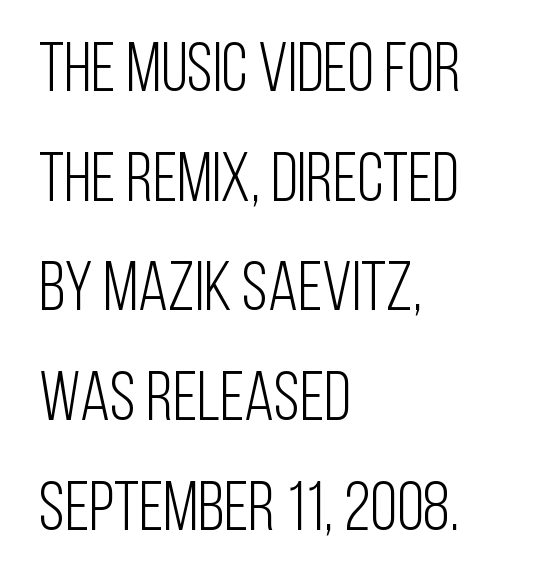
Q: Is the text bold? A: No.
Q: Is the text italic (slanted)? A: No, it is upright.
Q: Is the typeface a serif or a sans-serif typeface? A: Sans-serif.
Q: Is the text underlined? A: No.
Q: How is the paragraph aligned? A: Left-aligned.
Q: Is the spacing between letters normal or unusually wide? A: Normal.
Q: Is the spacing between lines tight, normal or loose? A: Normal.
Q: Width (condensed, normal, or wide)? A: Condensed.
Q: Stroke contrast? A: Low.
Q: x-height? A: Large.
Q: Monospaced? A: No.
